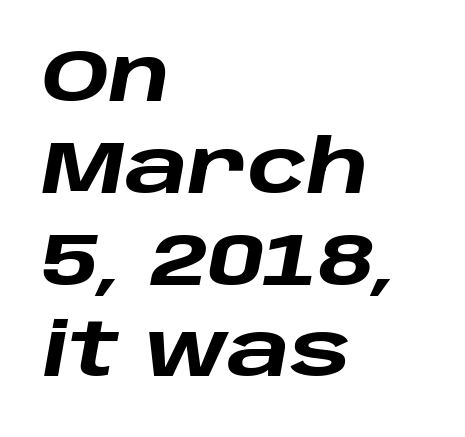
{"italic": "yes", "lean": "right", "slant_degrees": 10, "bold": "yes", "weight": "heavy", "width": "wide", "stroke_contrast": "low", "x_height": "large", "monospaced": "no", "underline": "no", "align": "left", "line_spacing_ratio": 1.24, "letter_spacing": "normal", "letter_spacing_em": 0.0, "glyph_px": 74}
